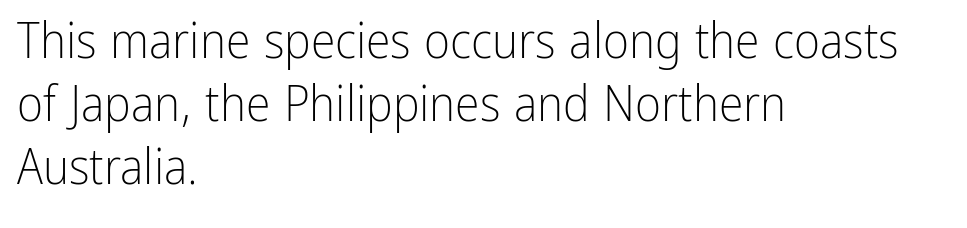
{"serif": "no", "italic": "no", "bold": "no", "weight": "light", "width": "condensed", "stroke_contrast": "low", "x_height": "medium", "monospaced": "no", "underline": "no", "align": "left", "line_spacing": "normal", "line_spacing_ratio": 1.26, "letter_spacing": "normal", "letter_spacing_em": 0.0, "glyph_px": 50}
